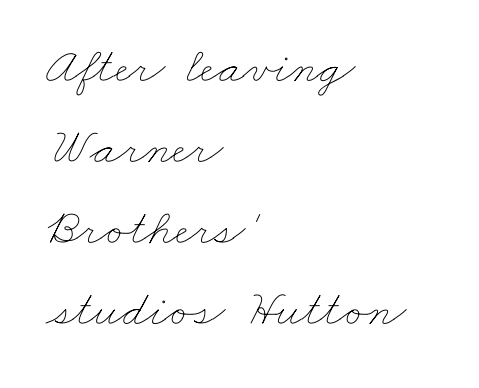
{"bold": "no", "weight": "thin", "width": "wide", "stroke_contrast": "low", "x_height": "small", "monospaced": "no", "underline": "no", "align": "left", "line_spacing": "normal", "line_spacing_ratio": 1.59, "letter_spacing": "normal", "letter_spacing_em": 0.0, "glyph_px": 51}
